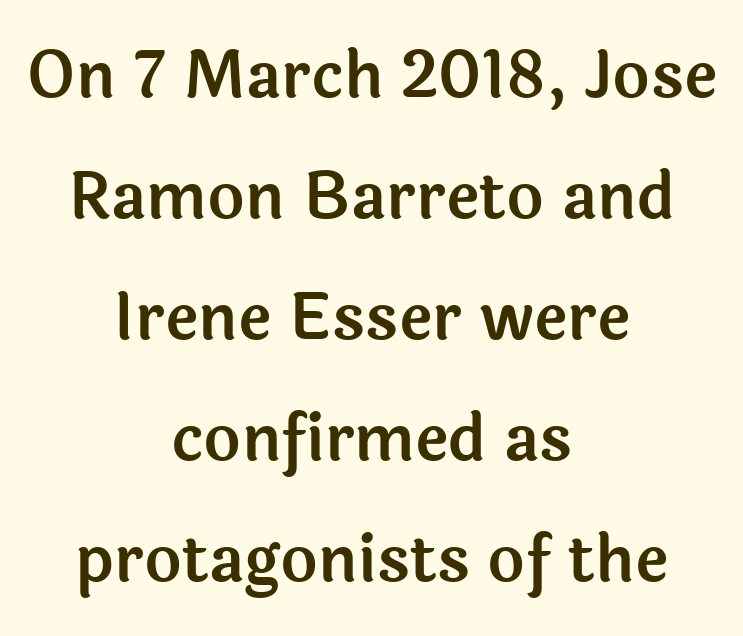
{"serif": "no", "italic": "no", "width": "normal", "x_height": "medium", "monospaced": "no", "underline": "no", "align": "center", "line_spacing_ratio": 1.89, "letter_spacing": "normal", "letter_spacing_em": 0.0, "glyph_px": 64}
